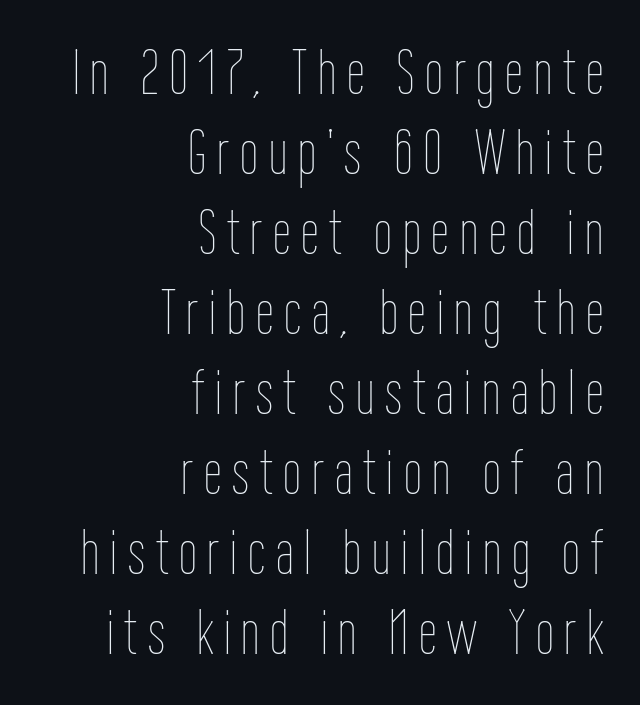
Q: Is the text bold? A: No.
Q: Is the text italic (slanted)? A: No, it is upright.
Q: Is the text underlined? A: No.
Q: How is the paragraph aligned? A: Right-aligned.
Q: Is the spacing between lines tight, normal or loose? A: Normal.
Q: Width (condensed, normal, or wide)? A: Condensed.
Q: Stroke contrast? A: Low.
Q: x-height? A: Medium.
Q: Monospaced? A: No.
